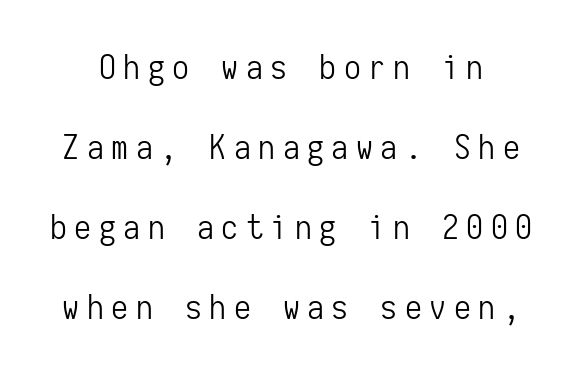
Q: Is the text bold? A: No.
Q: Is the text italic (slanted)? A: No, it is upright.
Q: Is the typeface a serif or a sans-serif typeface? A: Sans-serif.
Q: Is the text underlined? A: No.
Q: Is the spacing between letters normal or unusually wide? A: Unusually wide.
Q: Is the spacing between lines tight, normal or loose? A: Loose.
Q: Width (condensed, normal, or wide)? A: Condensed.
Q: Stroke contrast? A: Low.
Q: x-height? A: Medium.
Q: Monospaced? A: Yes.
